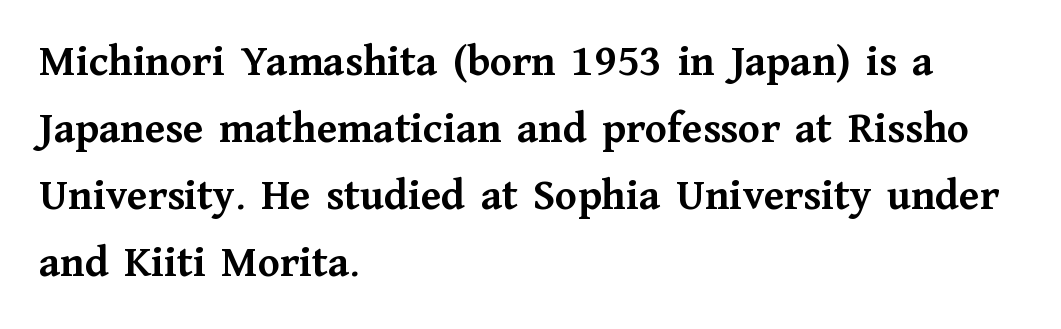
{"serif": "yes", "italic": "no", "bold": "yes", "weight": "semibold", "width": "normal", "stroke_contrast": "medium", "x_height": "medium", "monospaced": "no", "underline": "no", "align": "left", "line_spacing": "normal", "line_spacing_ratio": 1.49, "letter_spacing": "normal", "letter_spacing_em": 0.0, "glyph_px": 45}
